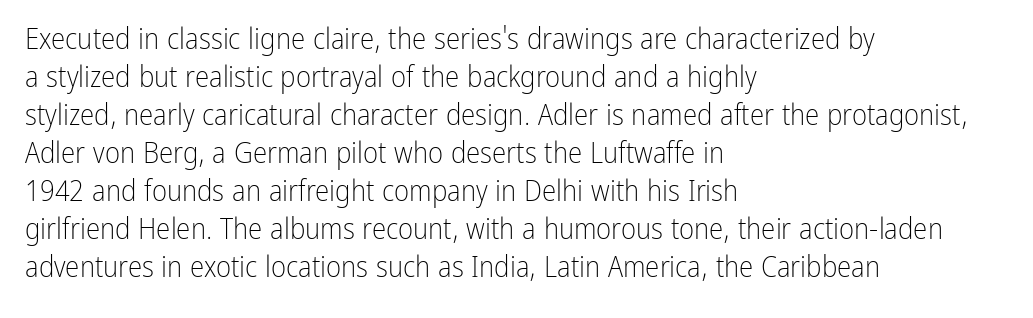
{"serif": "no", "italic": "no", "bold": "no", "weight": "light", "width": "condensed", "stroke_contrast": "low", "x_height": "medium", "monospaced": "no", "underline": "no", "align": "left", "line_spacing": "normal", "line_spacing_ratio": 1.31, "letter_spacing": "normal", "letter_spacing_em": 0.0, "glyph_px": 29}
